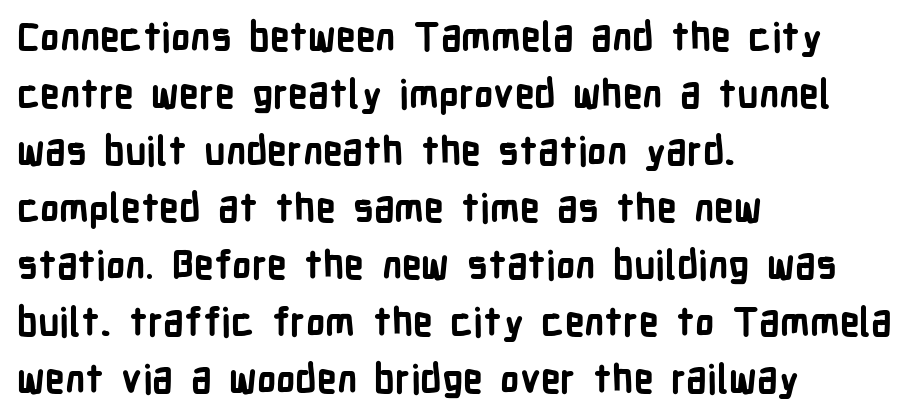
The image shows 39 px bold, condensed sans-serif type, upright; set left-aligned, normal line spacing (1.46x), normal letter spacing, not underlined; low stroke contrast and a medium x-height.
